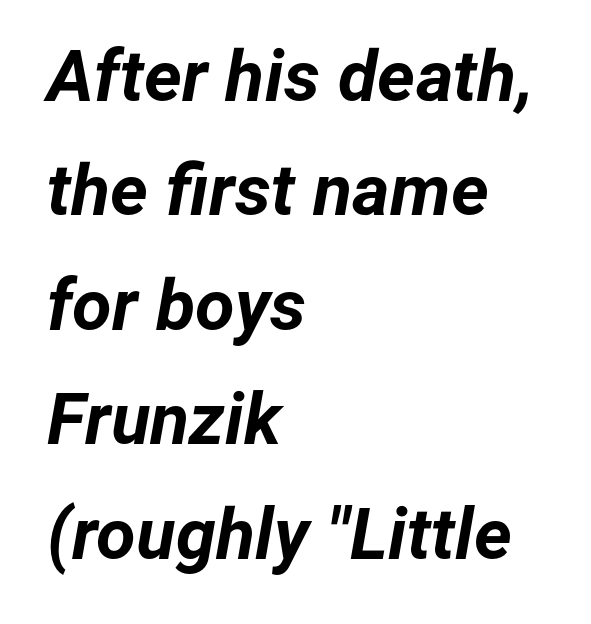
The typography opts for an oblique posture over an upright one. A typesetter would call this zero additional tracking. Baseline-to-baseline distance is the conventional proportion of letter height. The paragraph shown leans on its left margin. Each glyph is drawn with heavy, bold strokes. The passage shown is not underscored anywhere.
